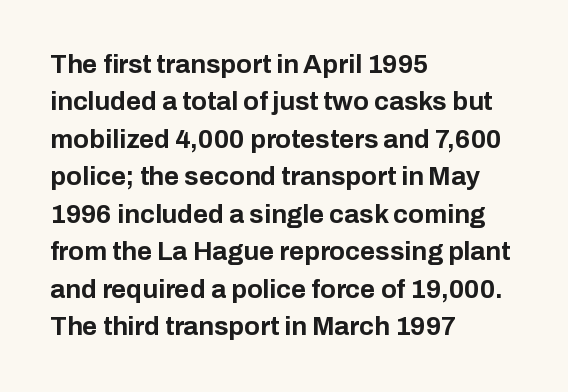
{"italic": "no", "bold": "yes", "underline": "no", "align": "left", "line_spacing": "normal", "line_spacing_ratio": 1.44, "letter_spacing": "normal", "letter_spacing_em": 0.0, "glyph_px": 26}
